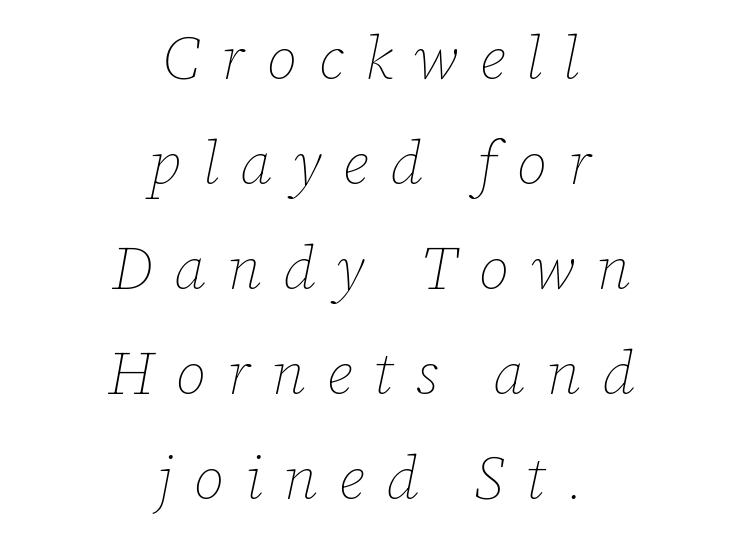
The image shows 60 px thin type, italic (leaning right); set centered, line spacing 1.75x, unusually wide letter spacing (+0.35 em), not underlined; low stroke contrast and a medium x-height.
